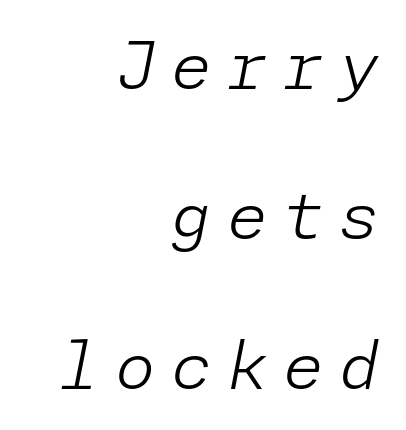
The compositor pushed each line to the right boundary. Quick note: italic. Loose tracking; the words dissolve into strings of separated letters. The space beneath each line is pristine and unruled. Baseline-to-baseline distance is far greater than the letter height.
